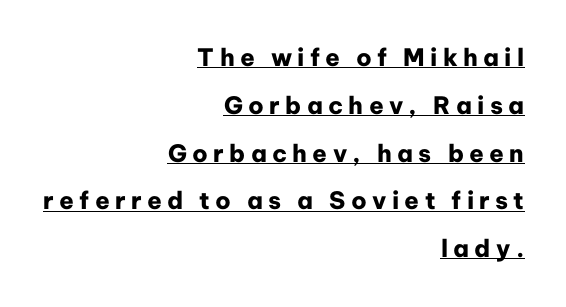
Q: Is the text bold? A: Yes.
Q: Is the text italic (slanted)? A: No, it is upright.
Q: Is the text underlined? A: Yes.
Q: How is the paragraph aligned? A: Right-aligned.
Q: Is the spacing between letters normal or unusually wide? A: Unusually wide.
Q: Is the spacing between lines tight, normal or loose? A: Loose.
